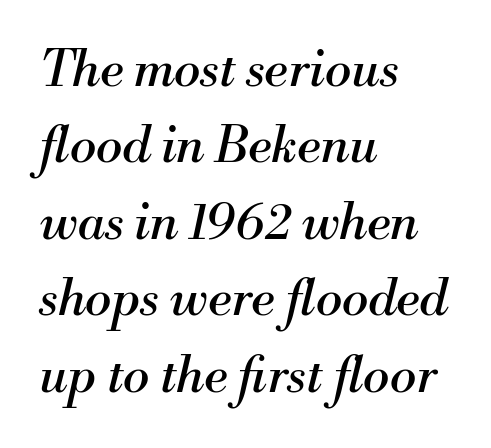
The glyphs in this specimen are seriffed. The face used here is proportionally spaced, like ordinary book or web type. Yep, that's italic — everything's leaning. The gaps between neighbouring characters are ordinary and unremarkable. Nobody drew a line under any word here.
